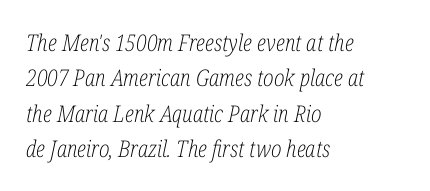
These lines stack with their left ends in a neat column. Honestly, the letter spacing is just normal — you wouldn't notice it. The space directly below the letters is spotless. The typesetting does not lean heavy: it is not bold. The passage shown stacks its lines at a standard gap.
